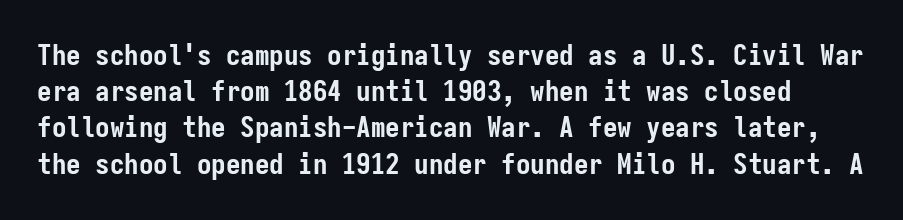
{"serif": "no", "italic": "no", "bold": "yes", "weight": "semibold", "width": "condensed", "stroke_contrast": "low", "x_height": "medium", "monospaced": "yes", "underline": "no", "line_spacing": "normal", "line_spacing_ratio": 1.25, "letter_spacing": "normal", "letter_spacing_em": 0.0, "glyph_px": 29}
